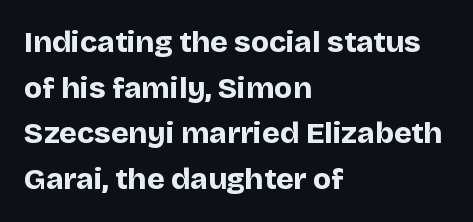
{"serif": "no", "italic": "no", "bold": "yes", "weight": "bold", "width": "normal", "stroke_contrast": "low", "x_height": "large", "monospaced": "no", "underline": "no", "align": "left", "line_spacing": "normal", "line_spacing_ratio": 1.52, "letter_spacing": "normal", "letter_spacing_em": 0.0, "glyph_px": 30}
